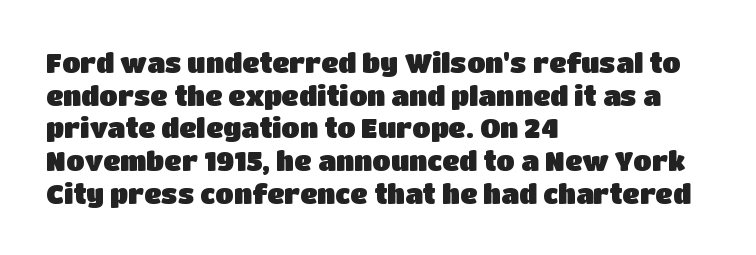
{"italic": "no", "underline": "no", "align": "left", "line_spacing_ratio": 1.21, "letter_spacing": "normal", "letter_spacing_em": 0.0, "glyph_px": 27}
